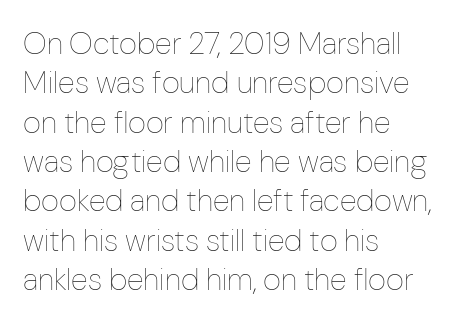
Q: Is the text bold? A: No.
Q: Is the text italic (slanted)? A: No, it is upright.
Q: Is the text underlined? A: No.
Q: How is the paragraph aligned? A: Left-aligned.
Q: Is the spacing between letters normal or unusually wide? A: Normal.
Q: Is the spacing between lines tight, normal or loose? A: Normal.
Q: Width (condensed, normal, or wide)? A: Condensed.
Q: Stroke contrast? A: Low.
Q: x-height? A: Medium.
Q: Monospaced? A: No.
